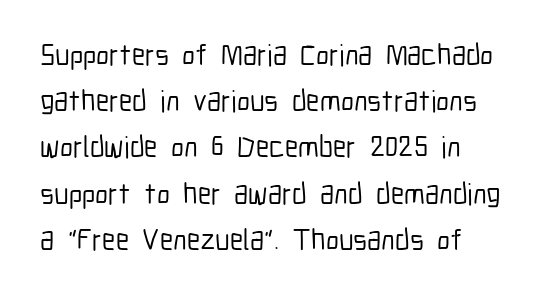
The gaps between neighbouring characters are ordinary and unremarkable. Do the letters lean? They stand straight. What's the leading like? Ordinary, nothing unusual. Bare-footed words on every line.
